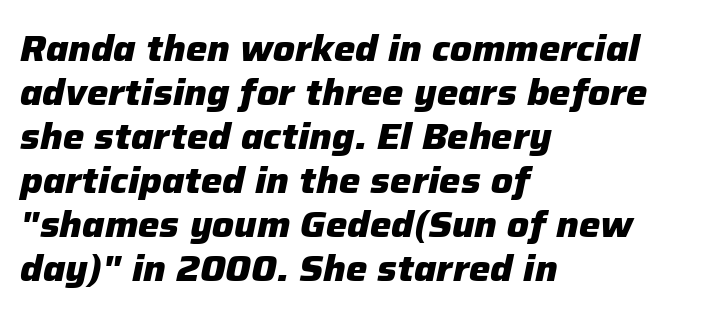
Q: Is the text bold? A: Yes.
Q: Is the text italic (slanted)? A: Yes, it leans right by about 12 degrees.
Q: Is the text underlined? A: No.
Q: How is the paragraph aligned? A: Left-aligned.
Q: Is the spacing between letters normal or unusually wide? A: Normal.
Q: Width (condensed, normal, or wide)? A: Normal.
Q: Stroke contrast? A: Low.
Q: x-height? A: Medium.
Q: Monospaced? A: No.
